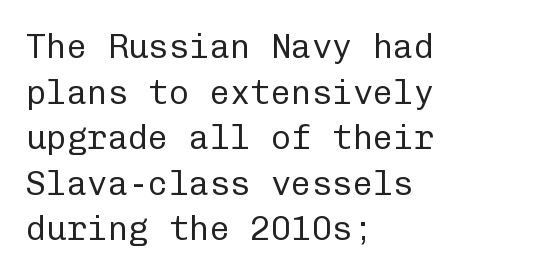
{"serif": "no", "italic": "no", "bold": "no", "weight": "regular", "width": "normal", "stroke_contrast": "low", "x_height": "medium", "monospaced": "yes", "underline": "no", "align": "left", "line_spacing": "normal", "line_spacing_ratio": 1.34, "letter_spacing": "normal", "letter_spacing_em": 0.0, "glyph_px": 34}
